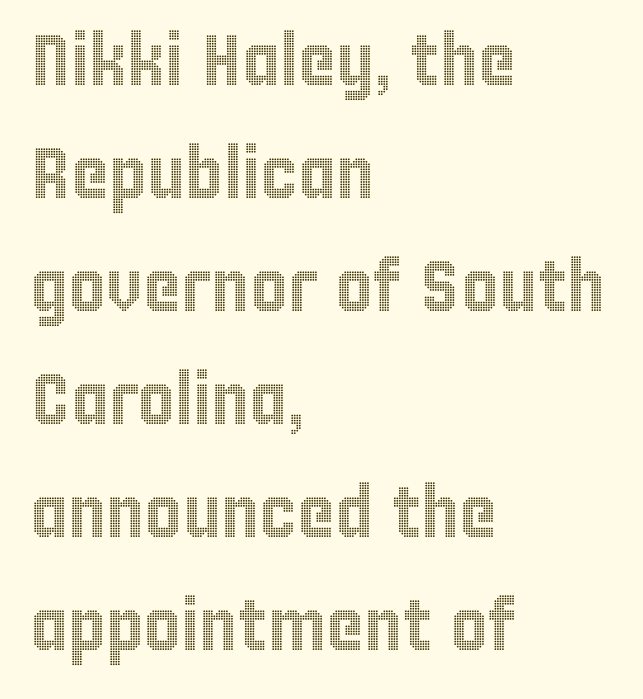
{"italic": "no", "width": "condensed", "x_height": "large", "monospaced": "no", "underline": "no", "align": "left", "line_spacing": "normal", "line_spacing_ratio": 1.57, "letter_spacing": "normal", "letter_spacing_em": 0.0, "glyph_px": 72}
